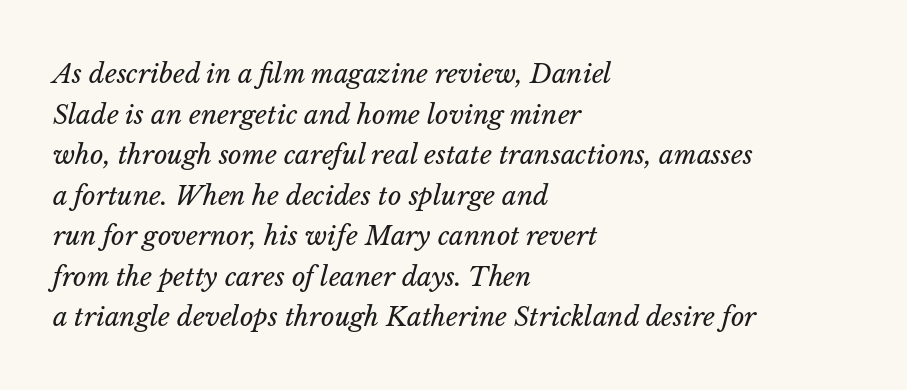
Does the leading feel generous? No, just average. The axis of the letterforms is tilted away from vertical. The cut favours lightness, reaching ordinary text weight at its darkest. The gap between lines stays unmarked.
